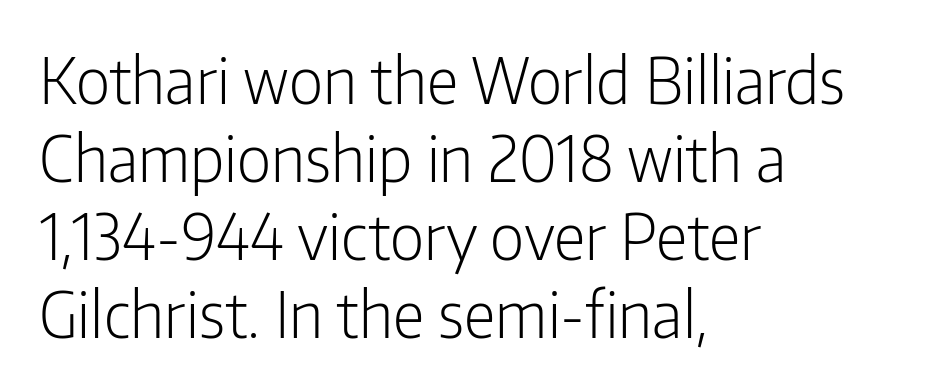
Q: Is the text bold? A: No.
Q: Is the text italic (slanted)? A: No, it is upright.
Q: Is the typeface a serif or a sans-serif typeface? A: Sans-serif.
Q: Is the text underlined? A: No.
Q: How is the paragraph aligned? A: Left-aligned.
Q: Is the spacing between letters normal or unusually wide? A: Normal.
Q: Width (condensed, normal, or wide)? A: Condensed.
Q: Stroke contrast? A: Low.
Q: x-height? A: Medium.
Q: Monospaced? A: No.
